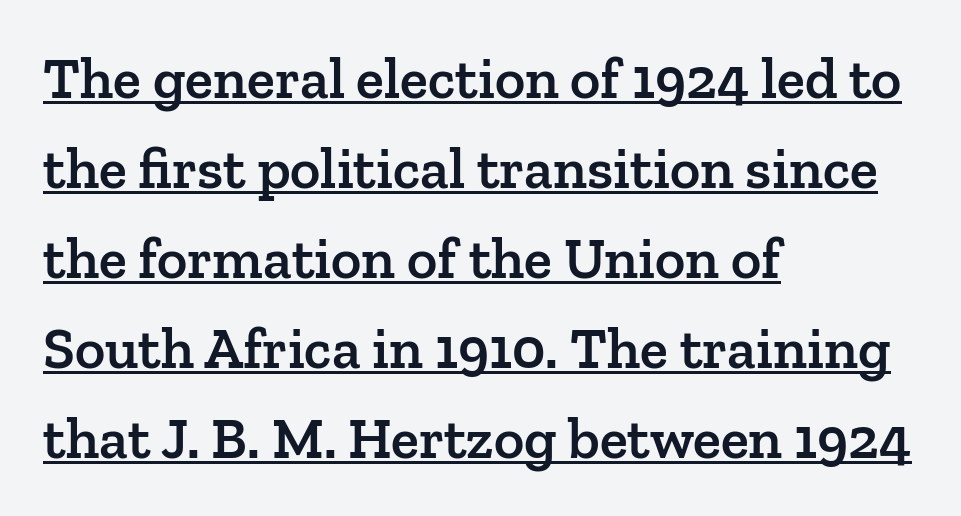
The image shows 58 px semibold serif type, upright; set left-aligned, normal line spacing (1.55x), normal letter spacing, underlined; low stroke contrast and a medium x-height.
